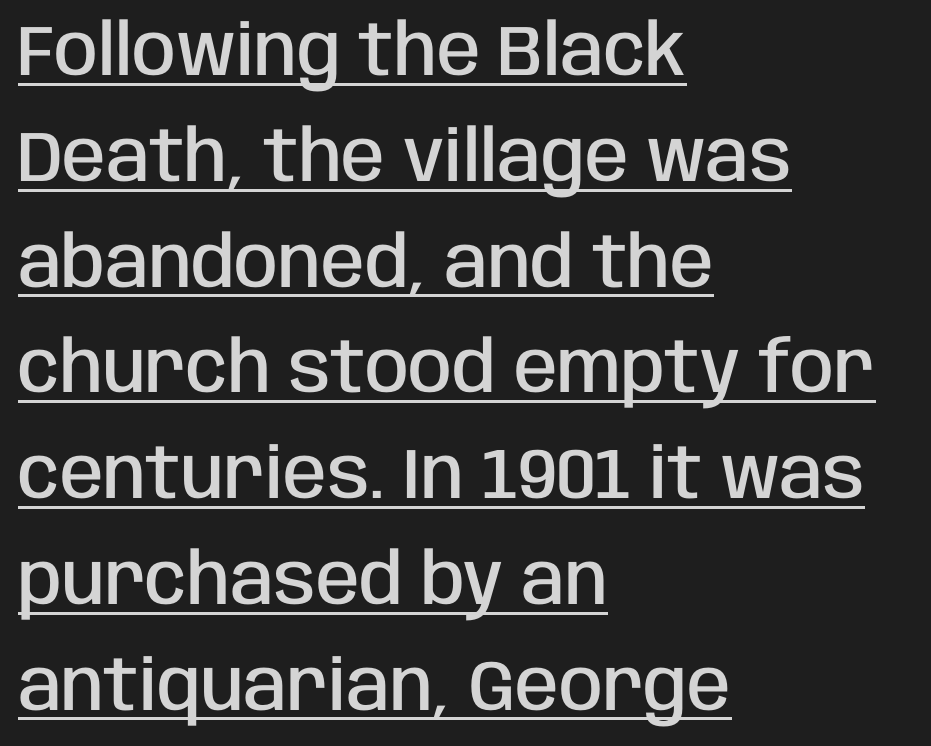
Casual observation: everything's shoved over to the left. Semibold letterforms, between regular and bold. This is sans-serif lettering, the kind often seen on screens and signage. Each letter keeps its own natural width here, so spacing adapts to shape.
